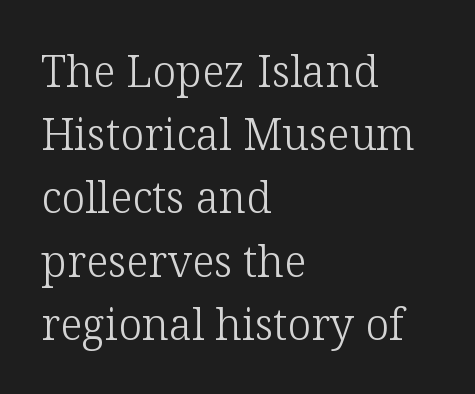
Summary of weight: not heavy and not bold. The passage is arranged the way most books set body copy — flush left. You could not count columns in this text — the font is proportionally spaced. Decoration check: the copy has no underline.
